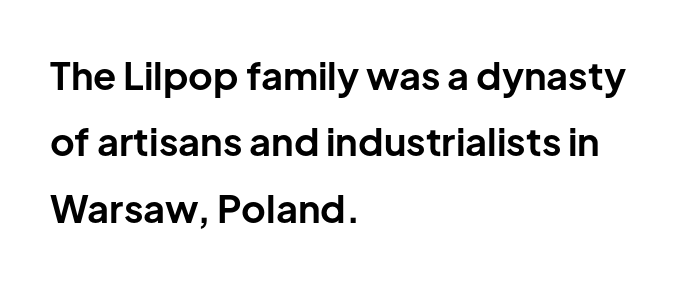
The image shows 38 px bold sans-serif type, upright; set left-aligned, line spacing 1.75x, normal letter spacing, not underlined; low stroke contrast and a medium x-height.
